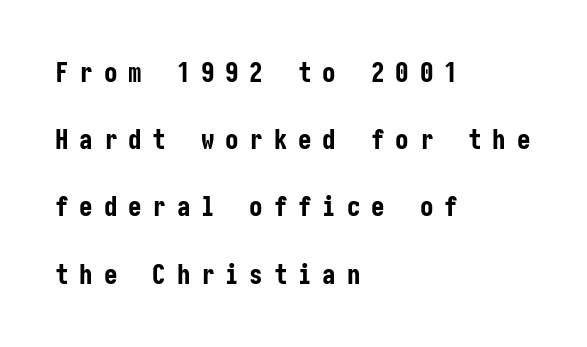
{"italic": "no", "bold": "yes", "underline": "no", "align": "left", "line_spacing": "loose", "line_spacing_ratio": 2.49, "letter_spacing": "wide", "letter_spacing_em": 0.4, "glyph_px": 27}
